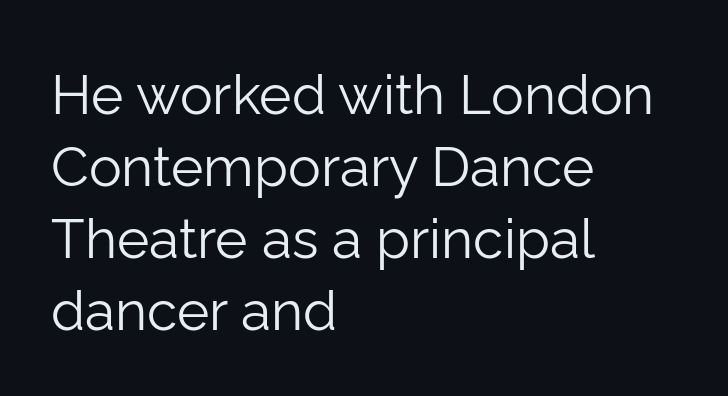
The image shows 55 px light sans-serif type, upright; set left-aligned, normal line spacing (1.31x), normal letter spacing, not underlined; low stroke contrast and a medium x-height.
